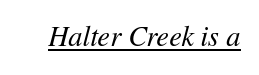
The passage shown has conventional tracking throughout. Summary of weight: not heavy and not bold. The passage shown is underscored from start to finish. Each letter keeps its own natural width here, so spacing adapts to shape. An italicized treatment has been applied to the whole sample.
